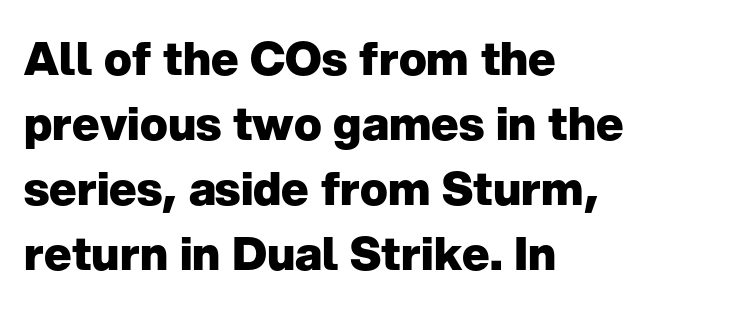
Q: Is the text bold? A: Yes.
Q: Is the text italic (slanted)? A: No, it is upright.
Q: Is the typeface a serif or a sans-serif typeface? A: Sans-serif.
Q: Is the text underlined? A: No.
Q: How is the paragraph aligned? A: Left-aligned.
Q: Is the spacing between letters normal or unusually wide? A: Normal.
Q: Is the spacing between lines tight, normal or loose? A: Normal.
Q: Width (condensed, normal, or wide)? A: Normal.
Q: Stroke contrast? A: Low.
Q: x-height? A: Medium.
Q: Monospaced? A: No.
